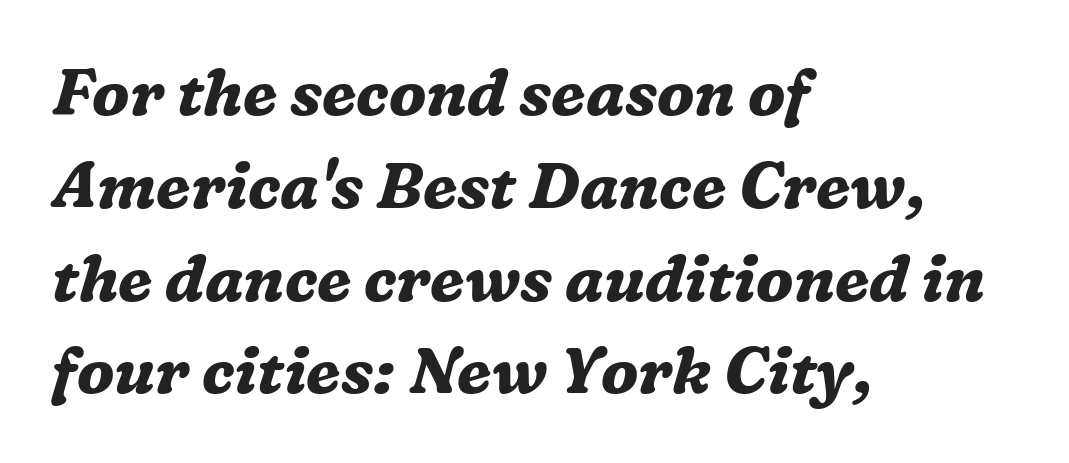
Are there feet on the stems? There are — it's a serif. Each row of text sits above clean, open space. Is this a fixed-width face? No — the glyphs have proportional, varying widths. In CSS terms this would be text-align: left. The characters look thick and weighty, a clear bold.
